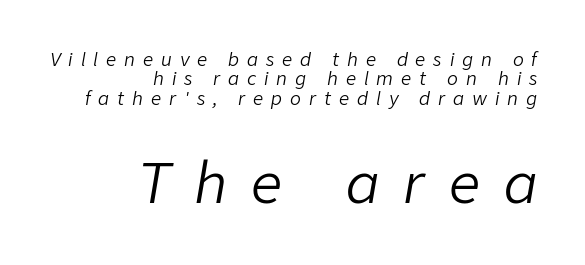
Type without underlining. In terms of leading, this rendering errs on the cramped side. Which margin do the lines hug? The right one — the left edge is uneven. When letters slant like this, we call the style italic. Glyph-to-glyph distance is far greater than everyday printed text. Weight: regular or lighter.
